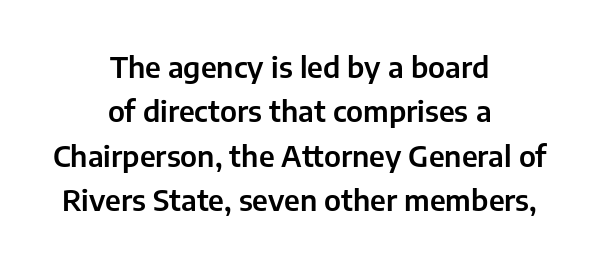
The image shows 29 px sans-serif type, upright; set centered, normal line spacing (1.53x), normal letter spacing, not underlined; low stroke contrast and a medium x-height.
